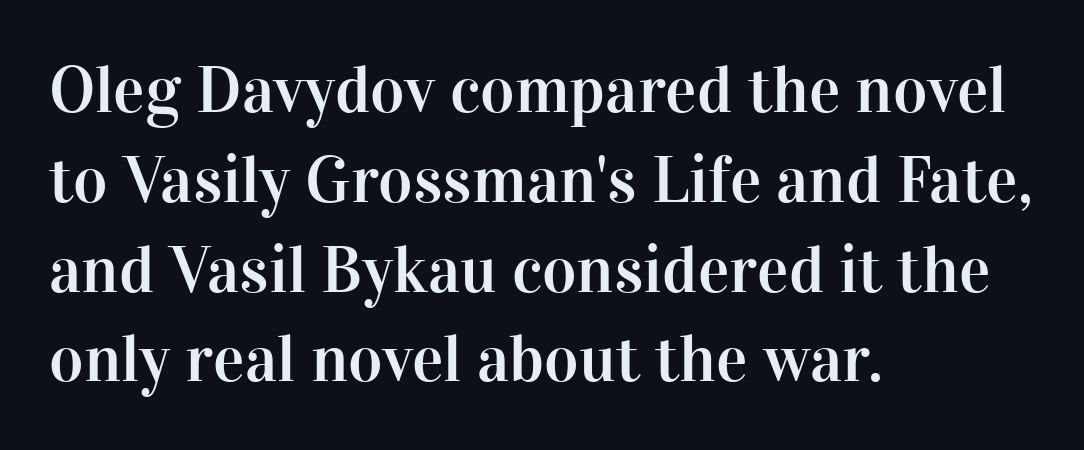
Honestly, the row spacing looks completely unremarkable. The typeface chosen for these lines features serifs. This sample has the flowing, uneven cadence of proportional lettering. A typesetter would mark this as roman, not italic. Horizontal alignment here is leftward, the default for most running prose.
